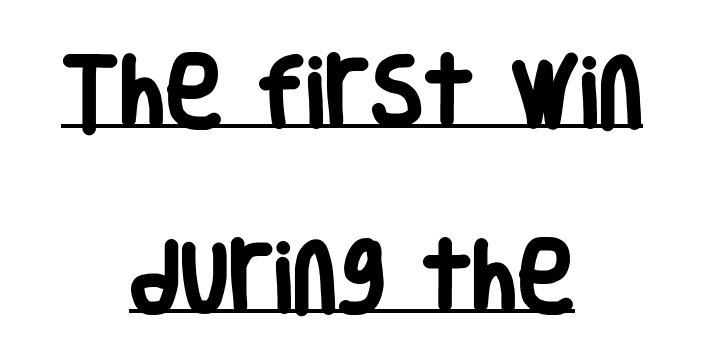
A typesetter would mark this as roman, not italic. A full-strength bold gives these letters their thick strokes. The letters advance in unequal steps, a hallmark of proportional type. Nothing unusual about the tracking: characters are spaced as the font intends.
